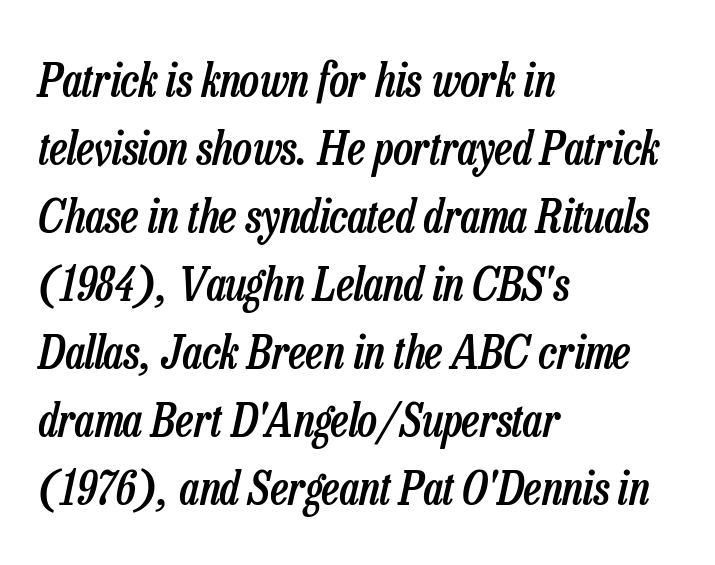
{"italic": "yes", "lean": "right", "slant_degrees": 13, "bold": "semi", "weight": "semibold", "width": "condensed", "stroke_contrast": "low", "x_height": "medium", "monospaced": "no", "underline": "no", "align": "left", "line_spacing": "normal", "line_spacing_ratio": 1.48, "letter_spacing": "normal", "letter_spacing_em": 0.0, "glyph_px": 46}
